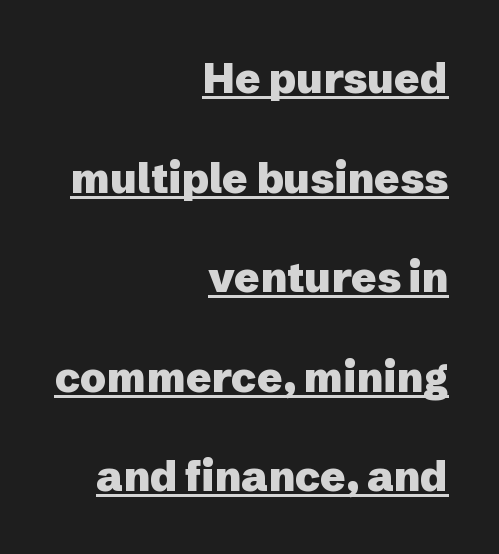
Q: Is the text bold? A: Yes.
Q: Is the text italic (slanted)? A: No, it is upright.
Q: Is the typeface a serif or a sans-serif typeface? A: Sans-serif.
Q: Is the text underlined? A: Yes.
Q: How is the paragraph aligned? A: Right-aligned.
Q: Is the spacing between letters normal or unusually wide? A: Normal.
Q: Is the spacing between lines tight, normal or loose? A: Loose.
Q: Width (condensed, normal, or wide)? A: Normal.
Q: Stroke contrast? A: Low.
Q: x-height? A: Medium.
Q: Monospaced? A: No.
